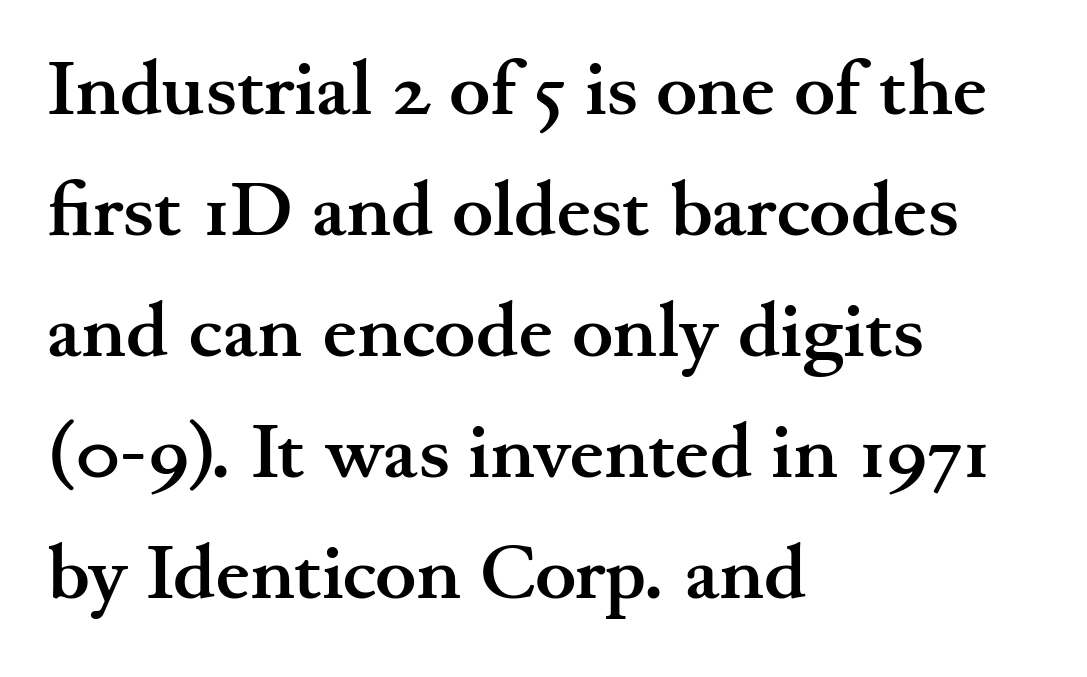
The image shows 77 px semibold, wide serif type, upright; set left-aligned, normal line spacing (1.57x), normal letter spacing, not underlined; medium stroke contrast and a small x-height.
